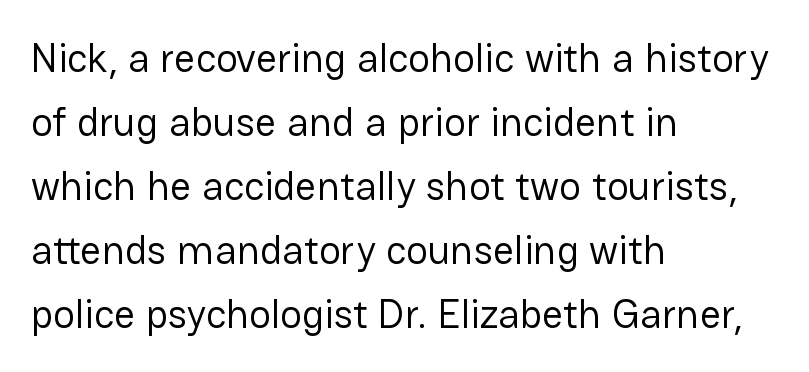
The image shows 41 px regular-weight sans-serif type, upright; set left-aligned, normal line spacing (1.56x), normal letter spacing, not underlined; low stroke contrast and a medium x-height.
